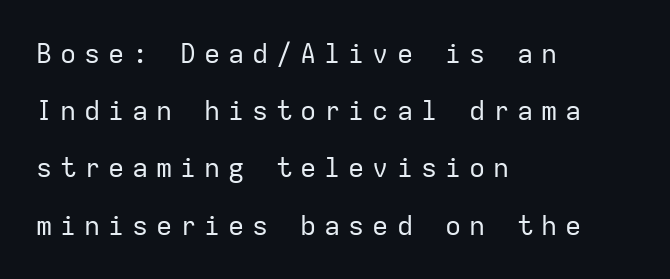
{"italic": "no", "bold": "no", "underline": "no", "align": "left", "line_spacing": "loose", "line_spacing_ratio": 2.12, "letter_spacing": "wide", "letter_spacing_em": 0.29, "glyph_px": 27}
